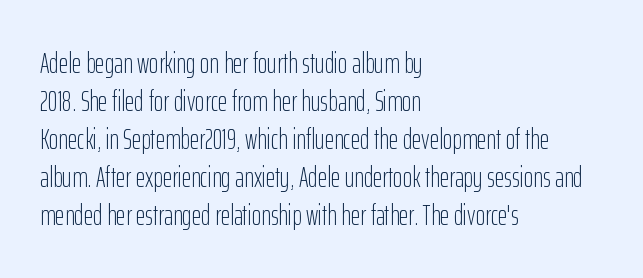
Q: Is the text bold? A: No.
Q: Is the text italic (slanted)? A: No, it is upright.
Q: Is the typeface a serif or a sans-serif typeface? A: Sans-serif.
Q: Is the text underlined? A: No.
Q: How is the paragraph aligned? A: Left-aligned.
Q: Is the spacing between letters normal or unusually wide? A: Normal.
Q: Is the spacing between lines tight, normal or loose? A: Normal.
Q: Width (condensed, normal, or wide)? A: Condensed.
Q: Stroke contrast? A: Low.
Q: x-height? A: Medium.
Q: Monospaced? A: No.
